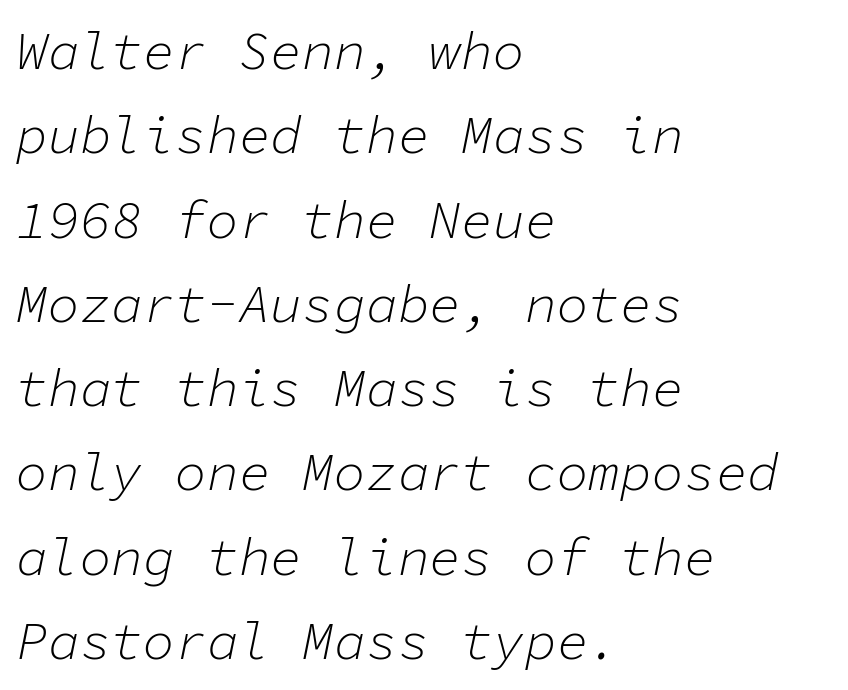
The image shows 53 px light type, italic (leaning right), monospaced; set left-aligned, normal line spacing (1.59x), normal letter spacing, not underlined; low stroke contrast and a medium x-height.
